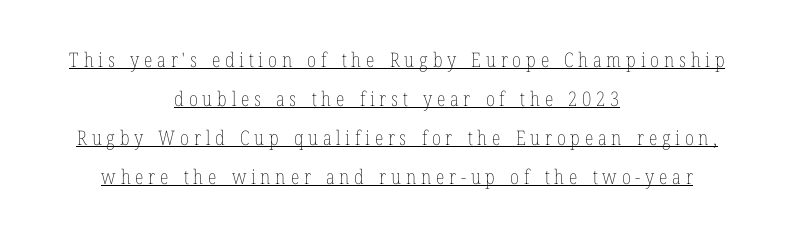
{"italic": "no", "bold": "no", "underline": "yes", "align": "center", "line_spacing": "loose", "line_spacing_ratio": 1.95, "letter_spacing": "wide", "letter_spacing_em": 0.24, "glyph_px": 20}
